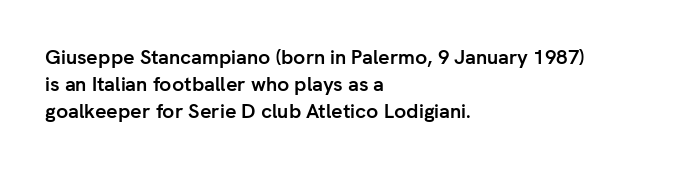
The font's upright variant was chosen for this text. Notice how the passage keeps a crisp vertical edge on the left only. Honestly, the row spacing looks completely unremarkable. Bare-footed words on every line.
